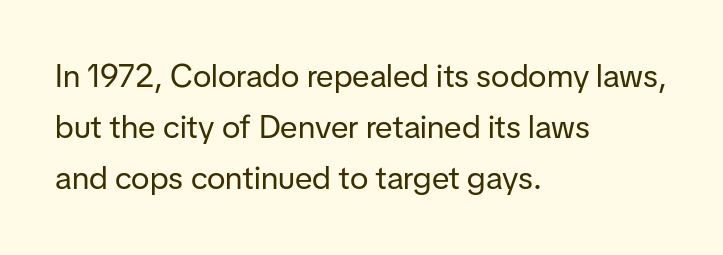
The image shows 32 px regular-weight sans-serif type, upright; set left-aligned, normal line spacing (1.6x), normal letter spacing, not underlined; low stroke contrast and a medium x-height.
